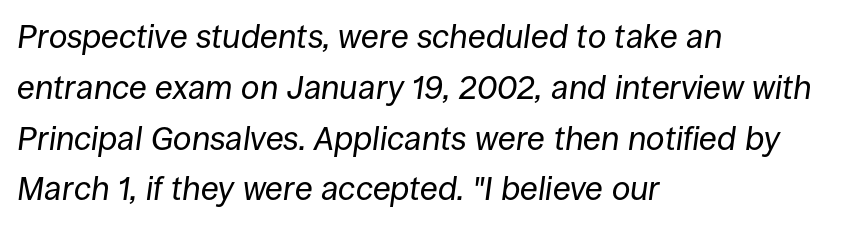
{"italic": "yes", "lean": "right", "slant_degrees": 8, "bold": "no", "weight": "regular", "width": "normal", "stroke_contrast": "low", "x_height": "large", "monospaced": "no", "underline": "no", "align": "left", "line_spacing": "normal", "line_spacing_ratio": 1.54, "letter_spacing": "normal", "letter_spacing_em": 0.0, "glyph_px": 33}
